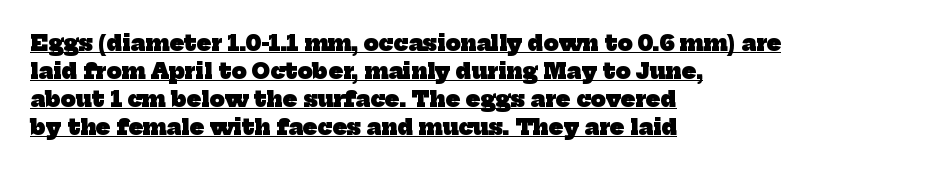
The image shows 21 px bold type; set left-aligned, normal line spacing (1.34x), normal letter spacing, underlined.
